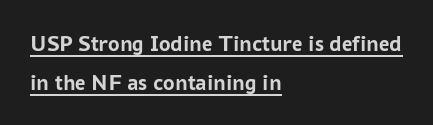
Q: Is the text bold? A: Yes.
Q: Is the text italic (slanted)? A: No, it is upright.
Q: Is the text underlined? A: Yes.
Q: How is the paragraph aligned? A: Left-aligned.
Q: Is the spacing between letters normal or unusually wide? A: Normal.
Q: Is the spacing between lines tight, normal or loose? A: Normal.
